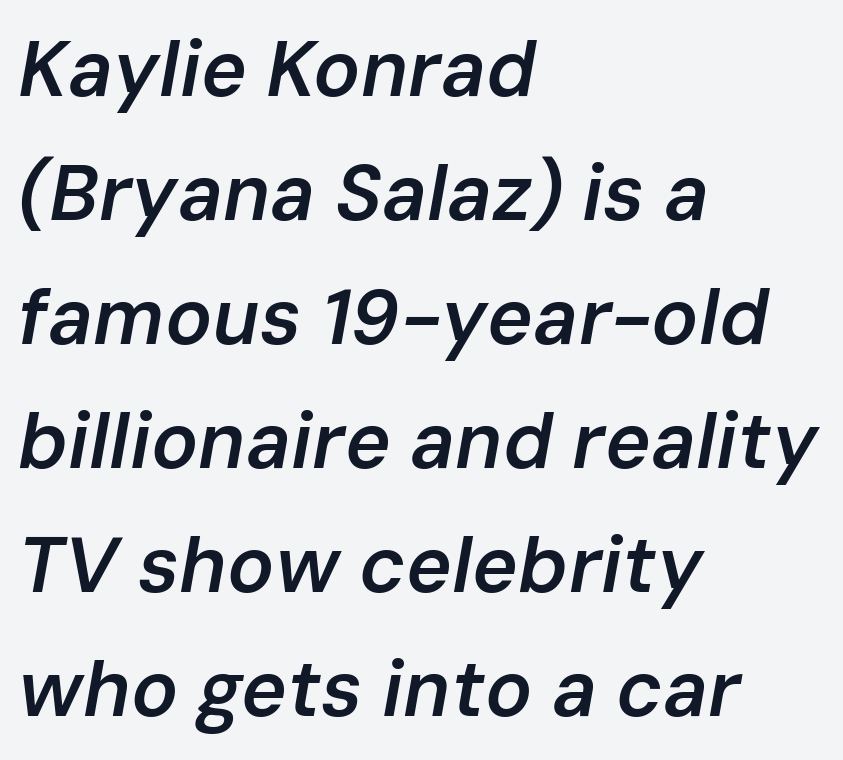
Strokes here are thickened, but only to semibold level. The face used here has a pronounced slope to its letters. Left-aligned paragraph, ragged on the right. Note the varied advance widths — an 'i' is clearly narrower than an 'm'. Horizontal bands of white between lines are of average thickness.
